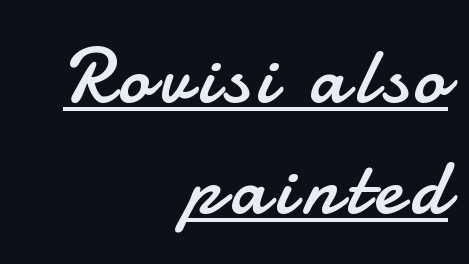
{"serif": "no", "bold": "no", "weight": "regular", "width": "normal", "stroke_contrast": "low", "x_height": "small", "monospaced": "no", "underline": "yes", "align": "right", "line_spacing": "normal", "line_spacing_ratio": 1.4, "glyph_px": 79}
